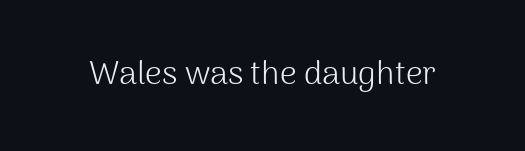
Q: Is the text bold? A: No.
Q: Is the text italic (slanted)? A: No, it is upright.
Q: Is the typeface a serif or a sans-serif typeface? A: Sans-serif.
Q: Is the text underlined? A: No.
Q: Is the spacing between letters normal or unusually wide? A: Normal.
Q: Width (condensed, normal, or wide)? A: Normal.
Q: Stroke contrast? A: Medium.
Q: x-height? A: Medium.
Q: Monospaced? A: No.
